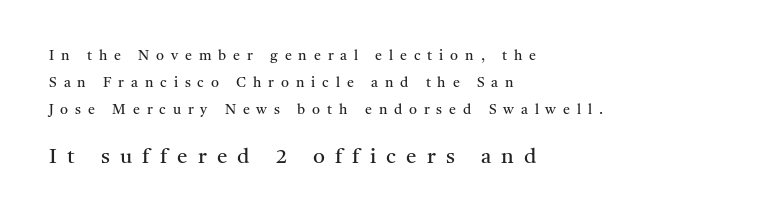
The typography opts for an upright posture over an oblique one. The string is rendered with underlining switched off. A student would notice the bottom passage is typeset larger than what precedes it. Rows of type keep a wide berth in the vertical direction. Is the block centered? No — it sits flush against the left margin. Short note: letters widely spaced.
